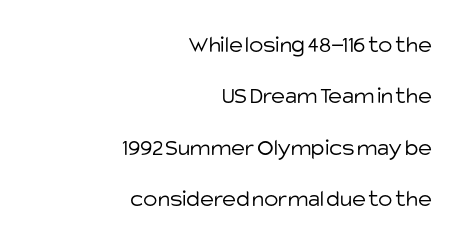
The image shows 24 px text type, upright; set right-aligned, loose line spacing (2.14x), normal letter spacing, not underlined.
